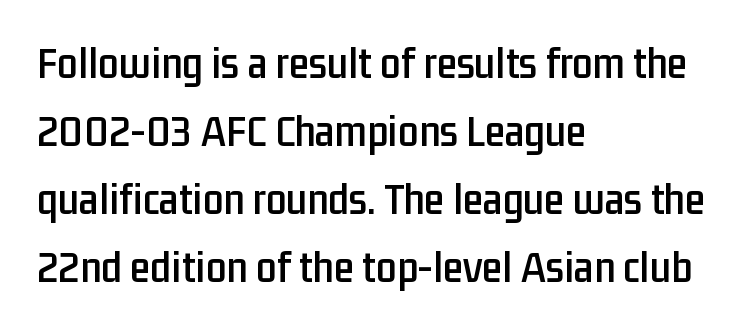
Q: Is the text italic (slanted)? A: No, it is upright.
Q: Is the typeface a serif or a sans-serif typeface? A: Sans-serif.
Q: Is the text underlined? A: No.
Q: How is the paragraph aligned? A: Left-aligned.
Q: Is the spacing between letters normal or unusually wide? A: Normal.
Q: Is the spacing between lines tight, normal or loose? A: Normal.
Q: Width (condensed, normal, or wide)? A: Condensed.
Q: Stroke contrast? A: Low.
Q: x-height? A: Medium.
Q: Monospaced? A: No.
